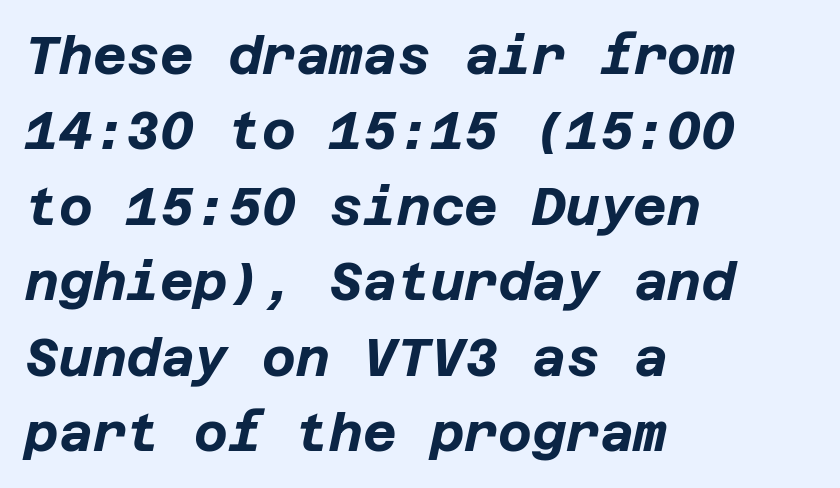
Q: Is the text bold? A: Yes.
Q: Is the text italic (slanted)? A: Yes, it leans right by about 12 degrees.
Q: Is the text underlined? A: No.
Q: How is the paragraph aligned? A: Left-aligned.
Q: Is the spacing between letters normal or unusually wide? A: Normal.
Q: Is the spacing between lines tight, normal or loose? A: Normal.
Q: Width (condensed, normal, or wide)? A: Normal.
Q: Stroke contrast? A: Low.
Q: x-height? A: Large.
